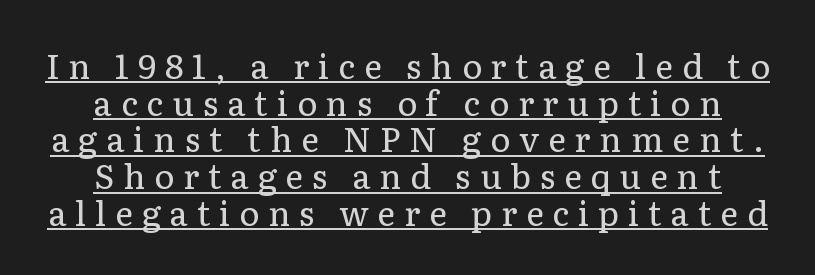
A typesetter would mark this as roman, not italic. No letter is thick-stroked: the sample isn't bold. Typographically, this falls in the serif category. Decoration check: the copy is underlined.
